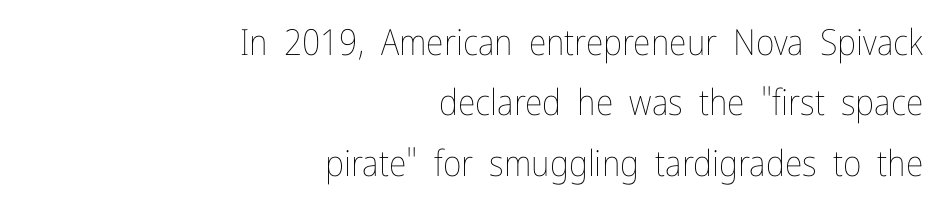
{"italic": "no", "bold": "no", "weight": "thin", "width": "condensed", "stroke_contrast": "low", "x_height": "medium", "monospaced": "no", "underline": "no", "align": "right", "line_spacing": "normal", "line_spacing_ratio": 1.68, "letter_spacing": "normal", "letter_spacing_em": 0.0, "glyph_px": 36}
